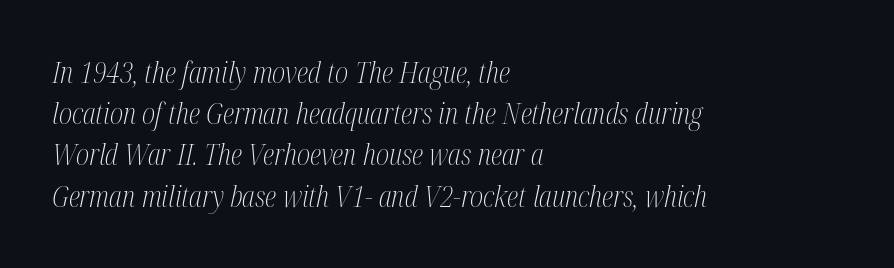
Q: Is the text bold? A: No.
Q: Is the text italic (slanted)? A: Yes, it leans right by about 12 degrees.
Q: Is the typeface a serif or a sans-serif typeface? A: Serif.
Q: Is the text underlined? A: No.
Q: How is the paragraph aligned? A: Left-aligned.
Q: Is the spacing between letters normal or unusually wide? A: Normal.
Q: Is the spacing between lines tight, normal or loose? A: Normal.
Q: Width (condensed, normal, or wide)? A: Condensed.
Q: Stroke contrast? A: Medium.
Q: x-height? A: Medium.
Q: Monospaced? A: No.
